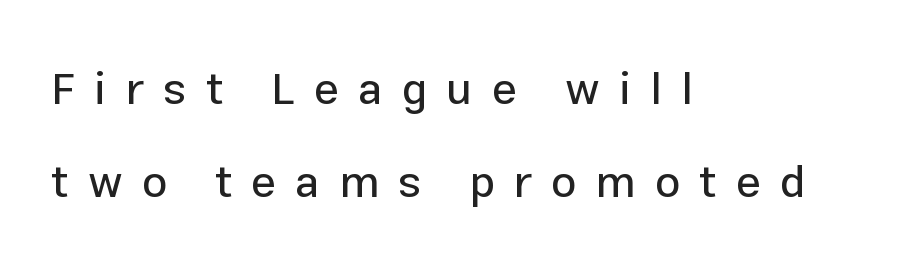
The image shows 45 px sans-serif type, upright; set left-aligned, loose line spacing (2.06x), unusually wide letter spacing (+0.43 em), not underlined; low stroke contrast and a medium x-height.
